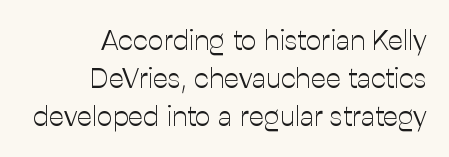
Q: Is the text bold? A: No.
Q: Is the text italic (slanted)? A: No, it is upright.
Q: Is the typeface a serif or a sans-serif typeface? A: Sans-serif.
Q: Is the text underlined? A: No.
Q: How is the paragraph aligned? A: Right-aligned.
Q: Is the spacing between letters normal or unusually wide? A: Normal.
Q: Is the spacing between lines tight, normal or loose? A: Normal.
Q: Width (condensed, normal, or wide)? A: Normal.
Q: Stroke contrast? A: Low.
Q: x-height? A: Medium.
Q: Monospaced? A: No.
